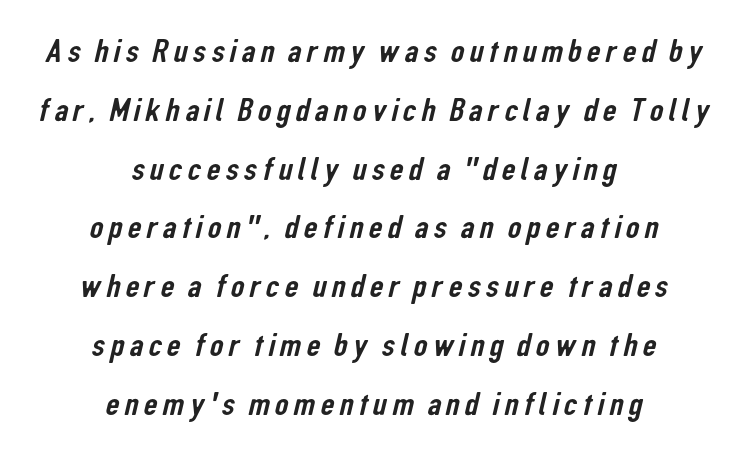
Nobody drew a line under any word here. Are there feet on the stems? There aren't — it's a sans. Is the block centered? Yes — each line is placed symmetrically about the middle. The passage shown is typed in a proportional face where columns would drift.
